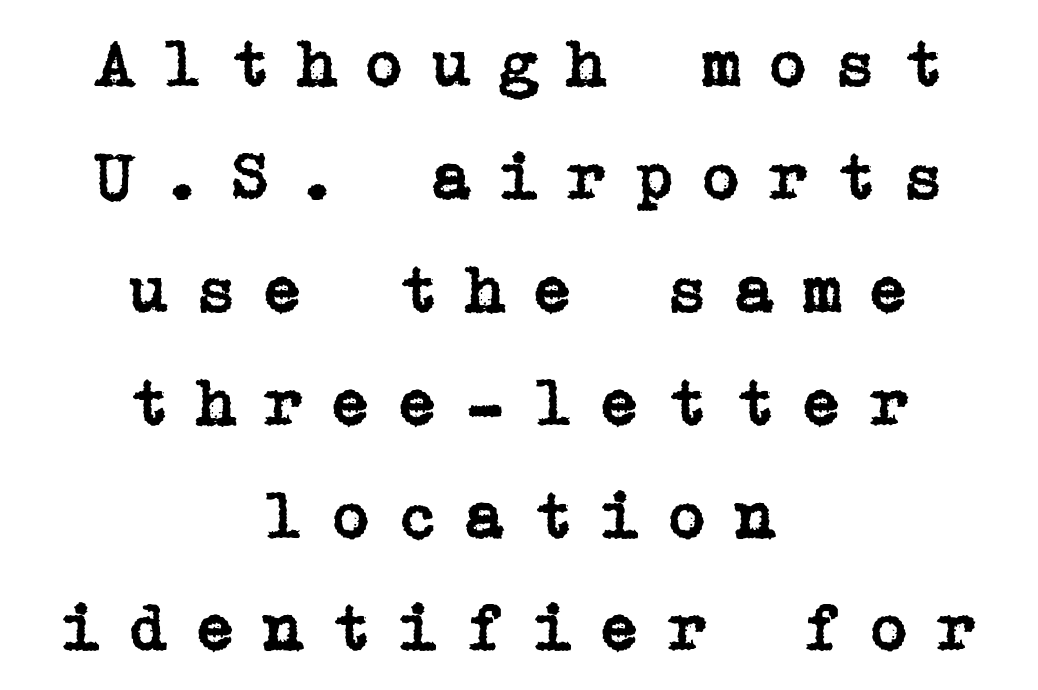
Q: Is the text italic (slanted)? A: No, it is upright.
Q: Is the typeface a serif or a sans-serif typeface? A: Serif.
Q: Is the text underlined? A: No.
Q: How is the paragraph aligned? A: Centered.
Q: Is the spacing between letters normal or unusually wide? A: Unusually wide.
Q: Is the spacing between lines tight, normal or loose? A: Normal.
Q: Width (condensed, normal, or wide)? A: Normal.
Q: Stroke contrast? A: Low.
Q: x-height? A: Medium.
